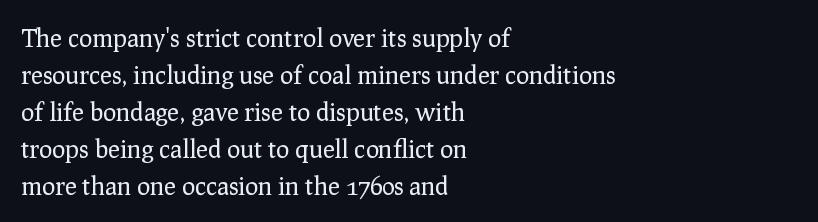
The image shows 25 px text type, upright; set left-aligned, normal line spacing (1.48x), normal letter spacing, not underlined.
